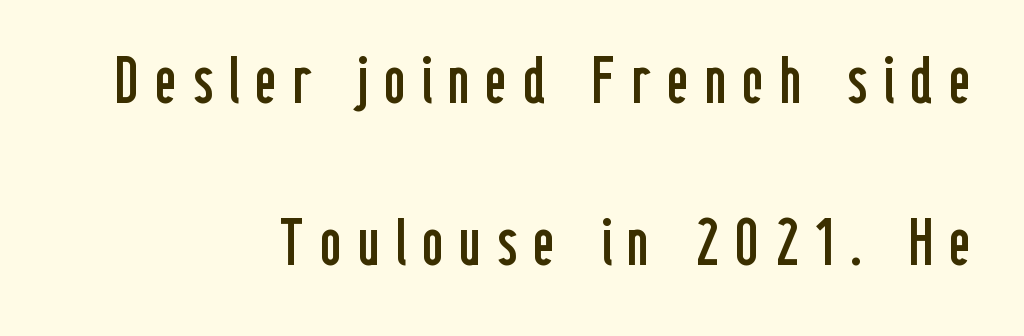
The image shows 66 px regular-weight, condensed sans-serif type, upright; set right-aligned, loose line spacing (2.46x), unusually wide letter spacing (+0.24 em), not underlined; low stroke contrast and a medium x-height.
